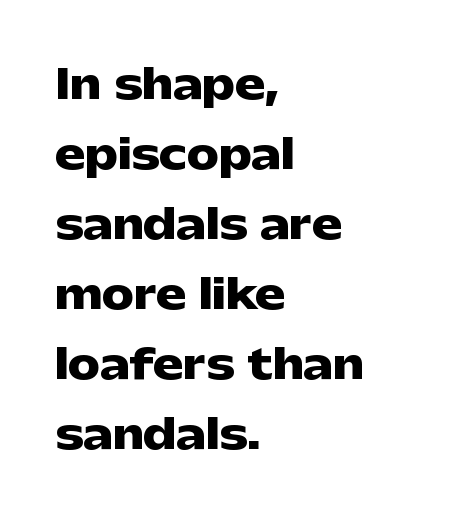
{"serif": "no", "italic": "no", "bold": "yes", "weight": "heavy", "width": "wide", "stroke_contrast": "low", "x_height": "medium", "monospaced": "no", "underline": "no", "align": "left", "line_spacing_ratio": 1.75, "letter_spacing": "normal", "letter_spacing_em": 0.0, "glyph_px": 40}
